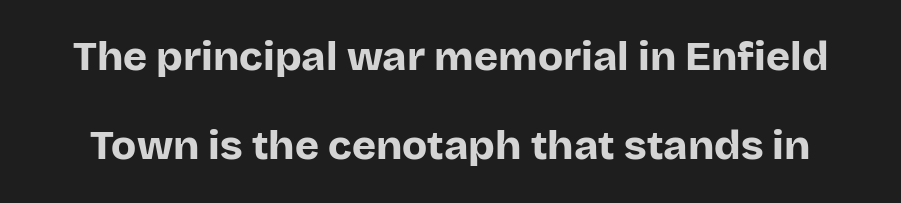
Q: Is the text bold? A: Yes.
Q: Is the text italic (slanted)? A: No, it is upright.
Q: Is the typeface a serif or a sans-serif typeface? A: Sans-serif.
Q: Is the text underlined? A: No.
Q: Is the spacing between letters normal or unusually wide? A: Normal.
Q: Is the spacing between lines tight, normal or loose? A: Loose.
Q: Width (condensed, normal, or wide)? A: Normal.
Q: Stroke contrast? A: Low.
Q: x-height? A: Large.
Q: Monospaced? A: No.
